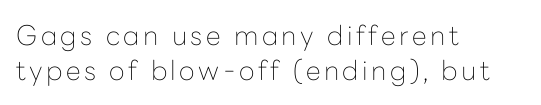
{"italic": "no", "bold": "no", "underline": "no", "align": "left", "line_spacing": "normal", "line_spacing_ratio": 1.31, "glyph_px": 27}
